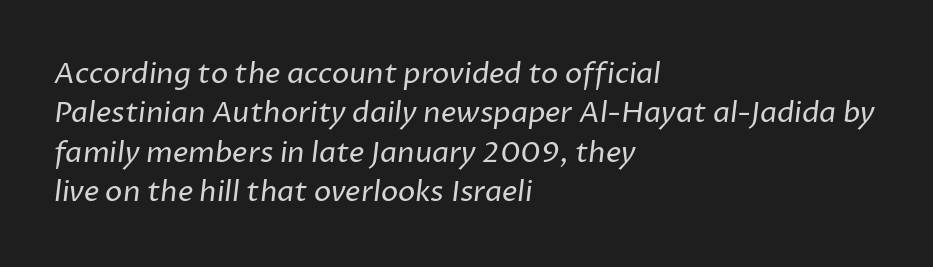
Q: Is the text bold? A: No.
Q: Is the typeface a serif or a sans-serif typeface? A: Sans-serif.
Q: Is the text underlined? A: No.
Q: How is the paragraph aligned? A: Left-aligned.
Q: Is the spacing between letters normal or unusually wide? A: Normal.
Q: Is the spacing between lines tight, normal or loose? A: Normal.
Q: Width (condensed, normal, or wide)? A: Normal.
Q: Stroke contrast? A: Low.
Q: x-height? A: Medium.
Q: Monospaced? A: No.
